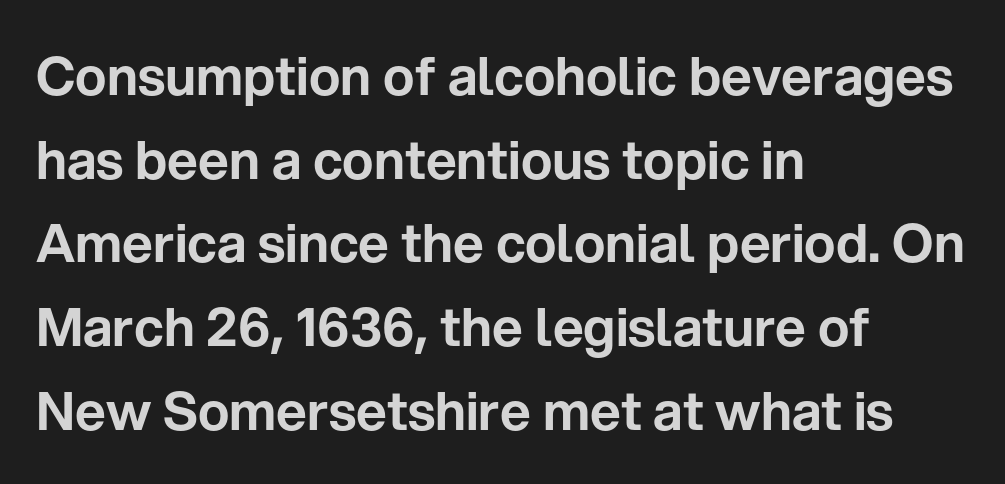
{"serif": "no", "italic": "no", "width": "normal", "stroke_contrast": "low", "x_height": "medium", "monospaced": "no", "underline": "no", "align": "left", "line_spacing": "normal", "line_spacing_ratio": 1.58, "letter_spacing": "normal", "letter_spacing_em": 0.0, "glyph_px": 53}
